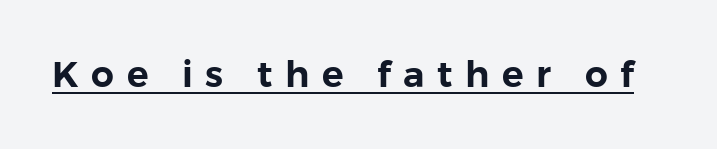
{"serif": "no", "italic": "no", "width": "normal", "stroke_contrast": "low", "x_height": "medium", "monospaced": "no", "underline": "yes", "letter_spacing": "wide", "letter_spacing_em": 0.35, "glyph_px": 36}
